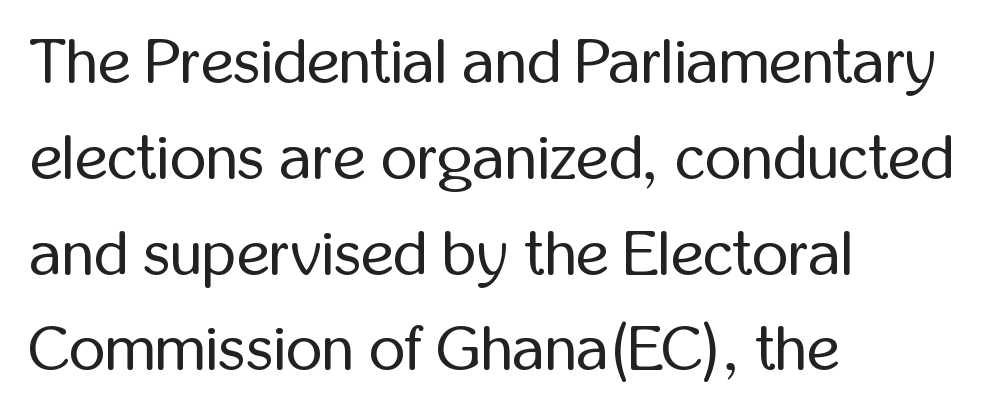
Any mark beneath the type? The region is blank. The characters are drawn with everyday or finer stroke widths. These lines sit exactly where default settings would place them. These lines stack with their left ends in a neat column. Letterform terminals end flat and unadorned throughout the passage. Style check: upright.
